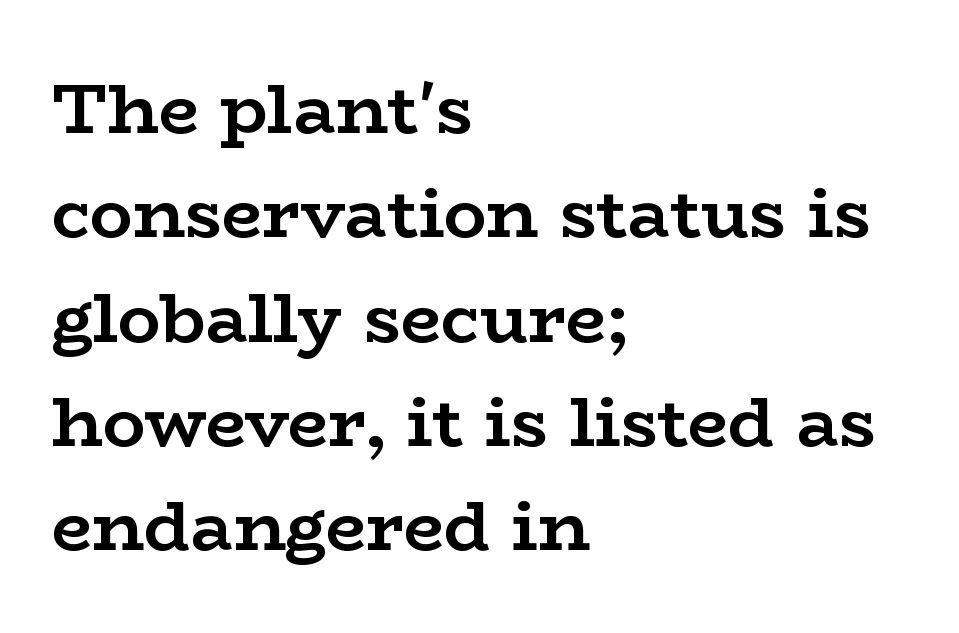
You can tell from the footed stems that serif type was used. Heavy, bold letterforms. The typesetter chose a ragged-right arrangement here. Honestly, the letter spacing is just normal — you wouldn't notice it.
